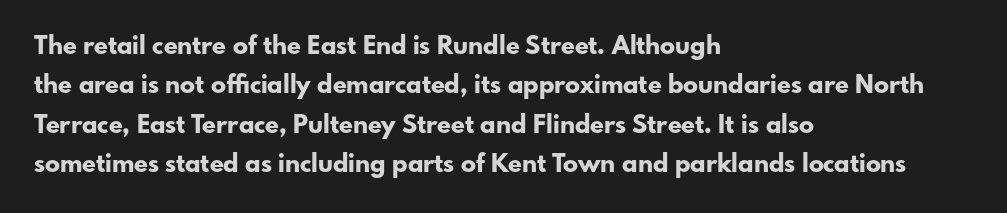
Q: Is the text bold? A: Yes.
Q: Is the text italic (slanted)? A: No, it is upright.
Q: Is the text underlined? A: No.
Q: How is the paragraph aligned? A: Left-aligned.
Q: Is the spacing between letters normal or unusually wide? A: Normal.
Q: Is the spacing between lines tight, normal or loose? A: Normal.
